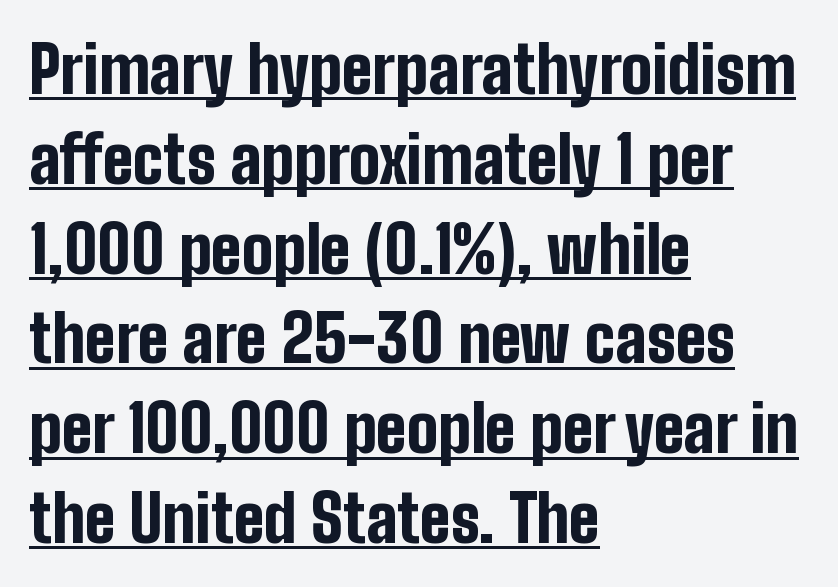
Q: Is the text bold? A: Yes.
Q: Is the text italic (slanted)? A: No, it is upright.
Q: Is the typeface a serif or a sans-serif typeface? A: Sans-serif.
Q: Is the text underlined? A: Yes.
Q: How is the paragraph aligned? A: Left-aligned.
Q: Is the spacing between letters normal or unusually wide? A: Normal.
Q: Is the spacing between lines tight, normal or loose? A: Normal.
Q: Width (condensed, normal, or wide)? A: Condensed.
Q: Stroke contrast? A: Low.
Q: x-height? A: Medium.
Q: Monospaced? A: No.
